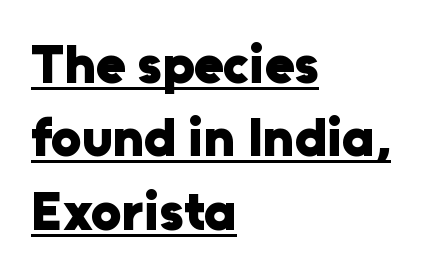
Q: Is the text bold? A: Yes.
Q: Is the text italic (slanted)? A: No, it is upright.
Q: Is the typeface a serif or a sans-serif typeface? A: Sans-serif.
Q: Is the text underlined? A: Yes.
Q: How is the paragraph aligned? A: Left-aligned.
Q: Is the spacing between letters normal or unusually wide? A: Normal.
Q: Is the spacing between lines tight, normal or loose? A: Normal.
Q: Width (condensed, normal, or wide)? A: Normal.
Q: Stroke contrast? A: Low.
Q: x-height? A: Medium.
Q: Monospaced? A: No.
